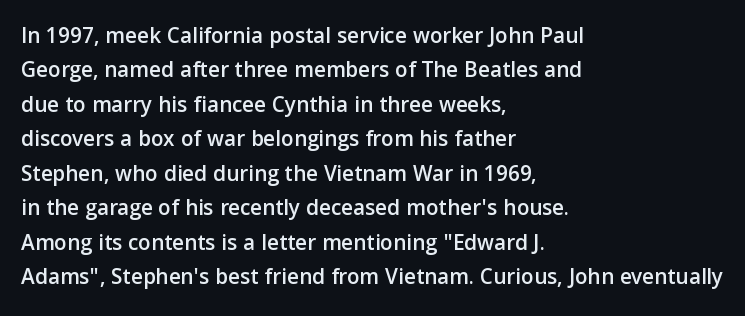
{"italic": "no", "underline": "no", "align": "left", "line_spacing": "normal", "line_spacing_ratio": 1.5, "letter_spacing": "normal", "letter_spacing_em": 0.0, "glyph_px": 23}
